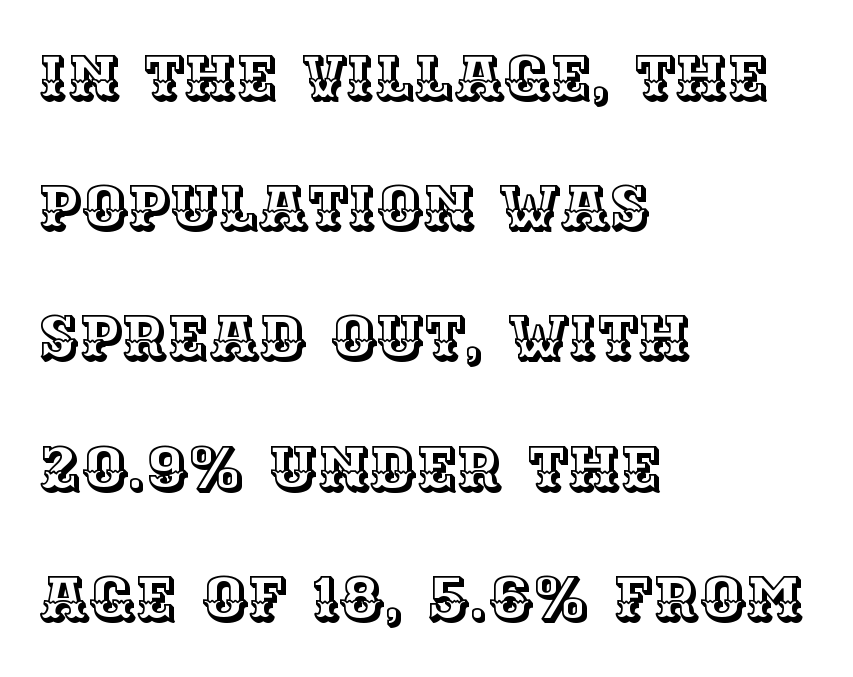
Q: Is the text italic (slanted)? A: No, it is upright.
Q: Is the text underlined? A: No.
Q: How is the paragraph aligned? A: Left-aligned.
Q: Is the spacing between letters normal or unusually wide? A: Normal.
Q: Is the spacing between lines tight, normal or loose? A: Loose.
Q: Width (condensed, normal, or wide)? A: Normal.
Q: x-height? A: Large.
Q: Monospaced? A: No.
